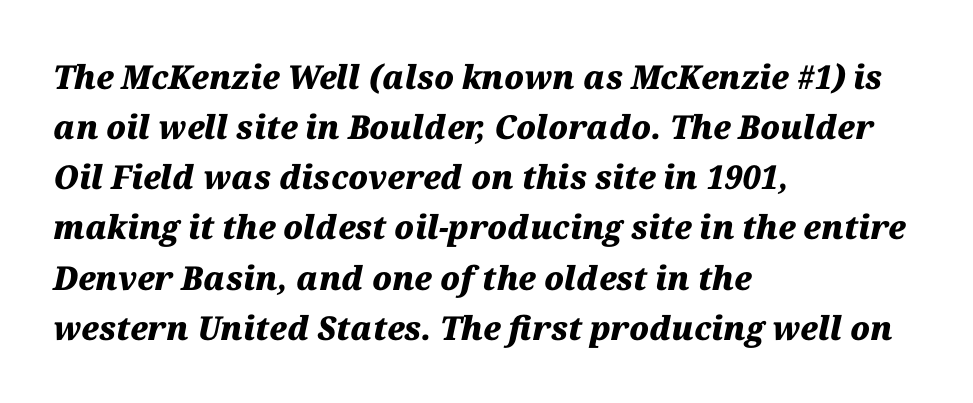
The image shows 33 px heavy type, italic (leaning right); set left-aligned, normal line spacing (1.52x), normal letter spacing, not underlined; medium stroke contrast and a medium x-height.
